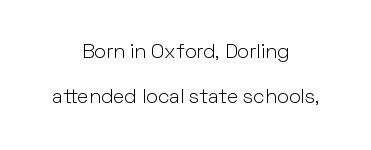
Q: Is the text bold? A: No.
Q: Is the text italic (slanted)? A: No, it is upright.
Q: Is the text underlined? A: No.
Q: How is the paragraph aligned? A: Centered.
Q: Is the spacing between letters normal or unusually wide? A: Normal.
Q: Is the spacing between lines tight, normal or loose? A: Loose.
